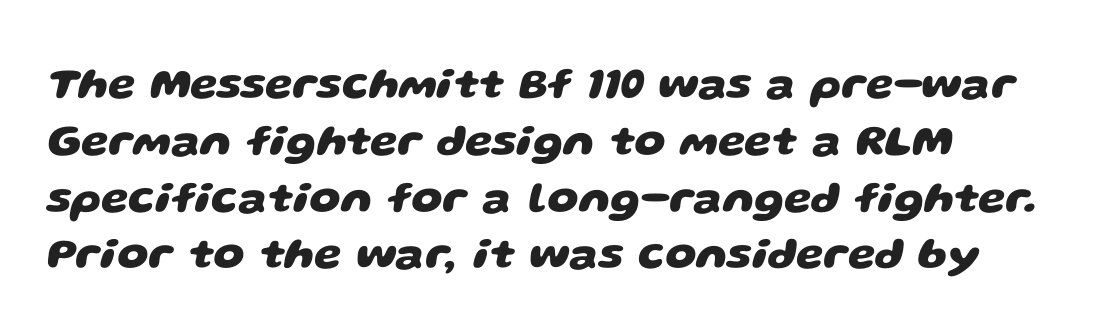
Regarding leading, the lines here are spaced in the standard way. Tracking here is standard; glyphs follow each other at the usual distance. Descenders are the only things crossing below the line. Typesetter's note: full bold, strokes at maximum text heaviness.
